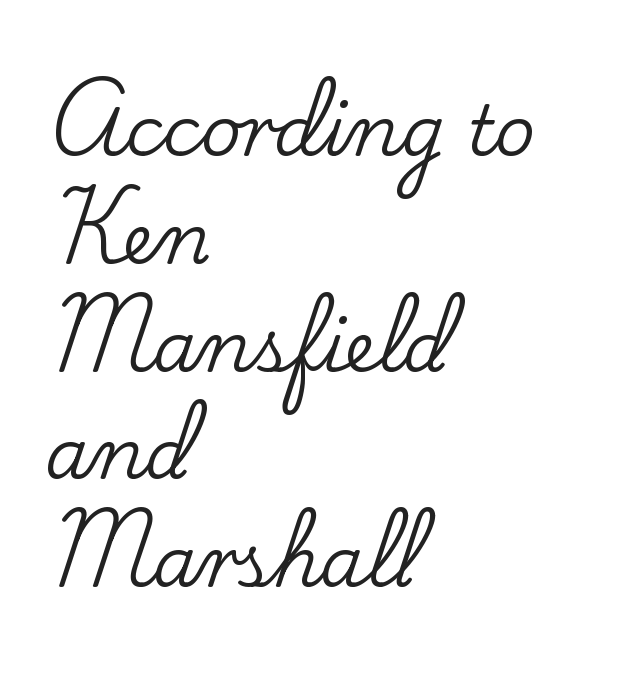
Here the glyphs are tracked normally, forming tight word shapes. Notice how descenders clear the ascenders below comfortably — that's standard leading. Caption: multi-line text, flush left, ragged right.
